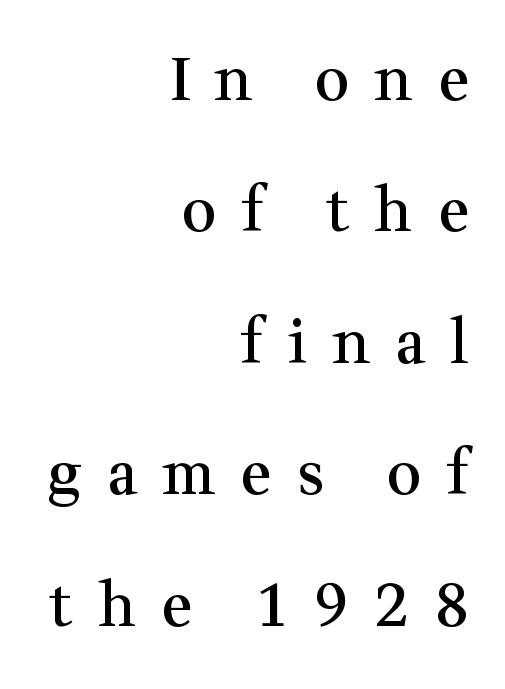
{"serif": "yes", "italic": "no", "bold": "semi", "weight": "semibold", "width": "normal", "stroke_contrast": "medium", "x_height": "medium", "monospaced": "no", "underline": "no", "align": "right", "line_spacing": "loose", "line_spacing_ratio": 2.19, "letter_spacing": "wide", "letter_spacing_em": 0.42, "glyph_px": 60}
